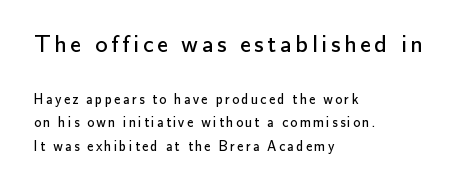
Does the lettering tilt? It doesn't — this is upright. Compared with a centered layout, this one pins lines to the left instead. No extra ink here — the face is not bold. Leading: standard. A clean baseline with only descenders dipping below it.
